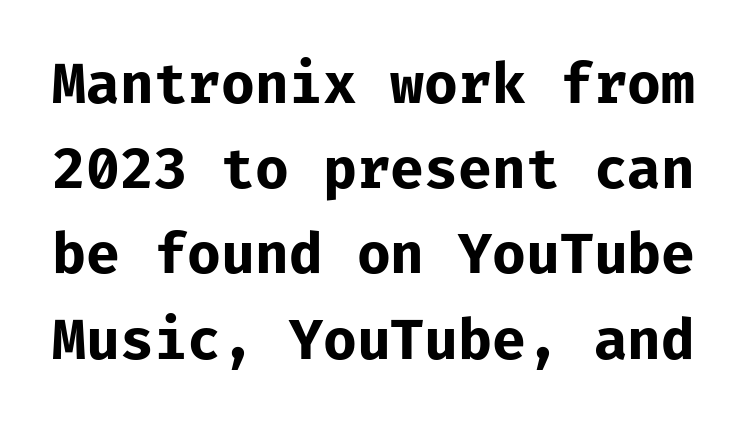
Q: Is the text bold? A: Yes.
Q: Is the text italic (slanted)? A: No, it is upright.
Q: Is the typeface a serif or a sans-serif typeface? A: Sans-serif.
Q: Is the text underlined? A: No.
Q: Is the spacing between letters normal or unusually wide? A: Normal.
Q: Is the spacing between lines tight, normal or loose? A: Normal.
Q: Width (condensed, normal, or wide)? A: Normal.
Q: Stroke contrast? A: Low.
Q: x-height? A: Medium.
Q: Monospaced? A: Yes.
